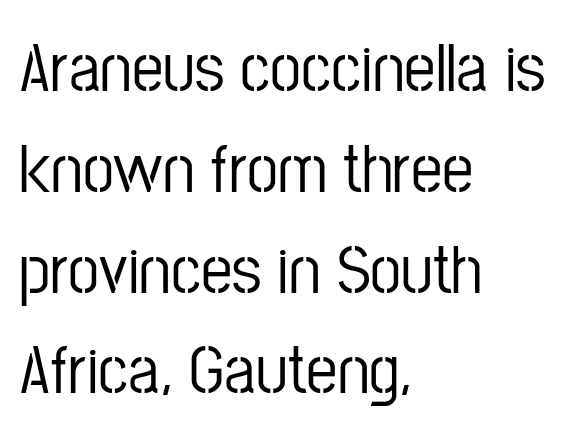
Visually the block forms a straight wall on the left and a jagged coastline on the right. Proportional: the letters do not fall into vertical columns. This rendering leaves character spacing at its baseline value. Each row of text sits above clean, open space. The text was rendered using a sans face with plain stroke endings. Do the letters lean? They stand straight.
